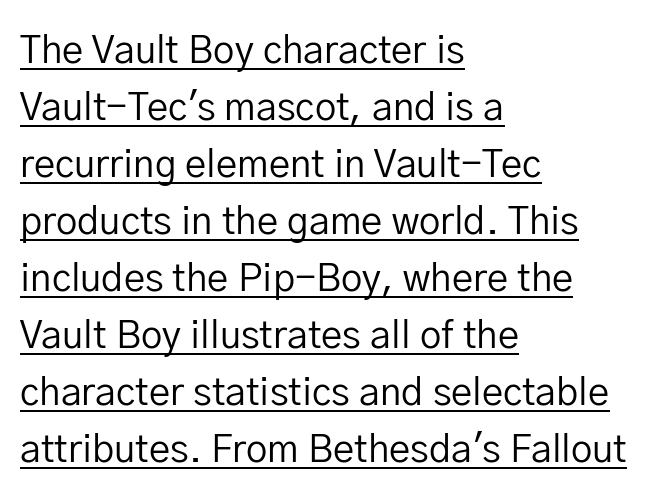
The lines are quadded left. A baseline rule has been typeset under these characters. The passage shown is typeset with a sans-serif family. Is there any slant? The stems are plumb. What stands out about the letter spacing? Nothing — it is the standard amount. How would I describe the line gaps? Plain and ordinary.
